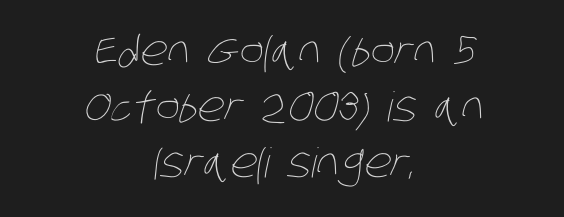
The image shows 41 px thin, condensed type; set centered, normal line spacing (1.37x), normal letter spacing, not underlined; low stroke contrast and a large x-height.
